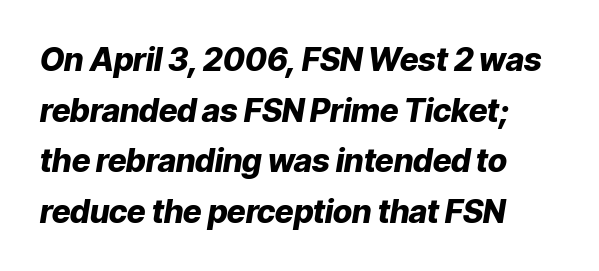
{"italic": "yes", "lean": "right", "slant_degrees": 9, "bold": "yes", "weight": "heavy", "width": "normal", "stroke_contrast": "low", "x_height": "medium", "monospaced": "no", "underline": "no", "align": "left", "line_spacing": "normal", "line_spacing_ratio": 1.58, "letter_spacing": "normal", "letter_spacing_em": 0.0, "glyph_px": 32}
